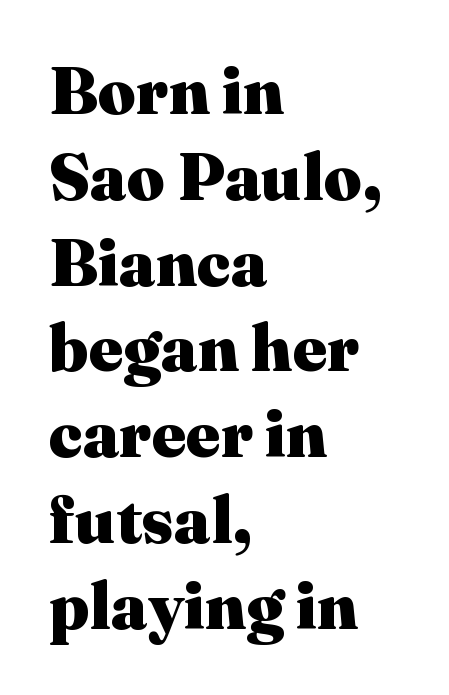
The typeface chosen for these lines features serifs. One glance says typical: line gaps are just what's usual. Characters follow at the spacing the type designer built in. No italicization has been applied; the sample stays upright. No word sits above an underline. The letters advance in unequal steps, a hallmark of proportional type.
